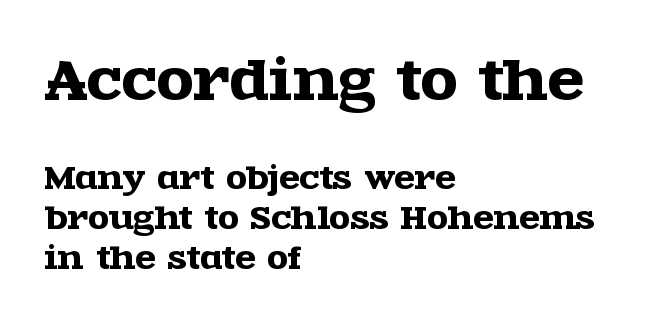
You get the large type first, then a drop to smaller type. Vertically, the passage feels balanced, rows spaced as you'd expect. Proportional: the letters do not fall into vertical columns. The lines in this sample share a left origin and differ only in where they stop.
